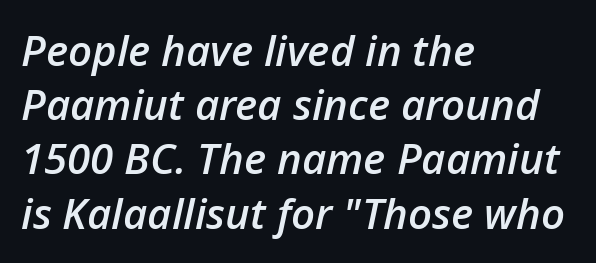
The image shows 42 px semibold type, italic (leaning right); set left-aligned, normal line spacing (1.29x), normal letter spacing, not underlined; low stroke contrast and a medium x-height.
